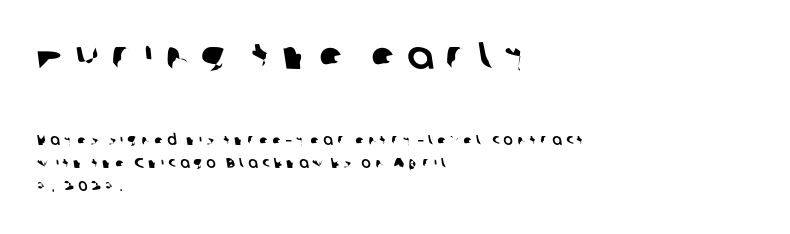
Reading down the column, the eye jumps a familiar distance to each next line. The rendering inserts visible extra space after every character. Grotesque or geometric, the face here clearly has no serifs. The rendering shrinks the type as you move from the upper chunk to the lower. Alignment: flush left. Proportional: the letters do not fall into vertical columns.
